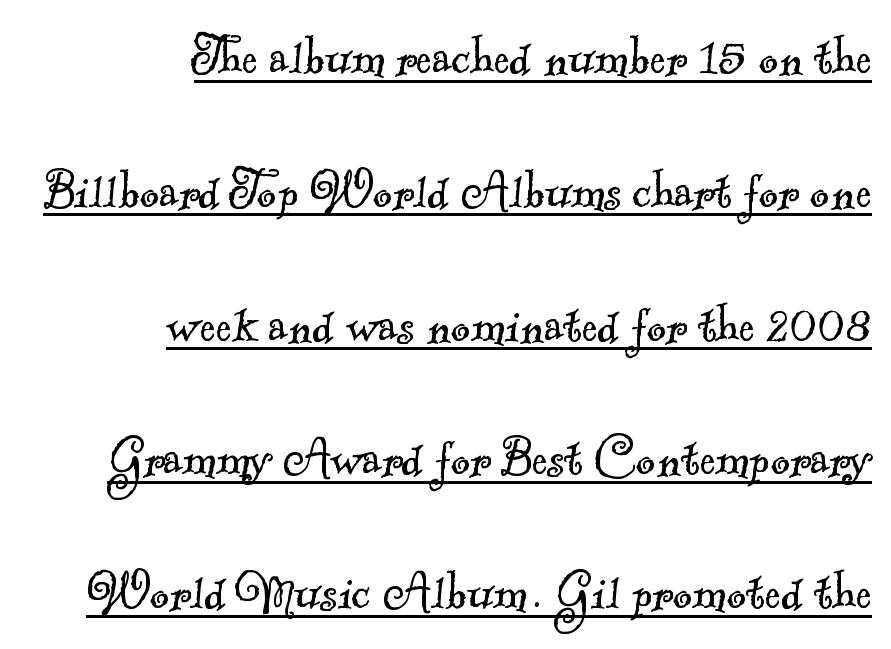
The image shows 60 px light serif type; set right-aligned, loose line spacing (2.23x), normal letter spacing, underlined; a small x-height.
